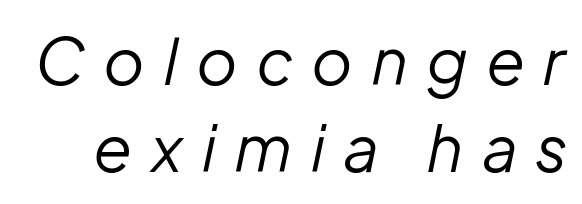
{"italic": "yes", "lean": "right", "slant_degrees": 12, "bold": "no", "weight": "regular", "width": "normal", "stroke_contrast": "low", "x_height": "medium", "monospaced": "no", "underline": "no", "line_spacing": "normal", "line_spacing_ratio": 1.36, "letter_spacing": "wide", "letter_spacing_em": 0.31, "glyph_px": 64}
